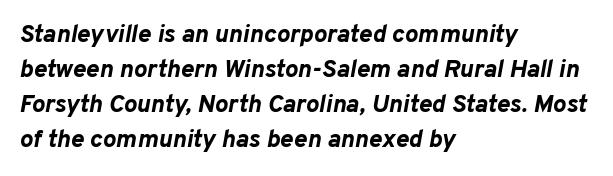
{"italic": "yes", "lean": "right", "slant_degrees": 10, "bold": "yes", "underline": "no", "align": "left", "line_spacing": "normal", "line_spacing_ratio": 1.4, "letter_spacing": "normal", "letter_spacing_em": 0.0, "glyph_px": 25}
